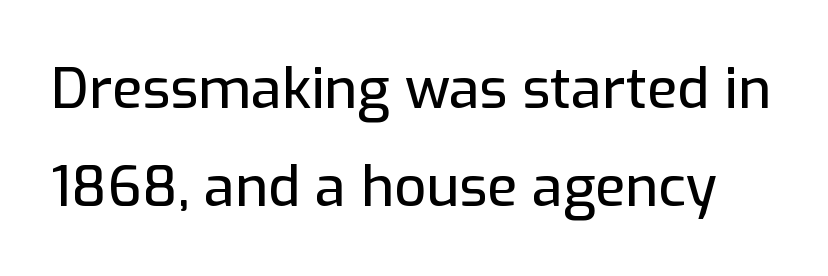
The baseline area is clear. The tracking reads as untouched default to a designer's eye. The letters stand upright; this is a roman face. Note the varied advance widths — an 'i' is clearly narrower than an 'm'. Serifs: no, the terminals of the letterforms are clean.
